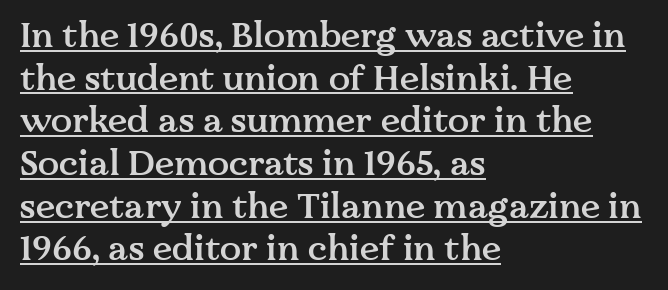
The image shows 35 px semibold serif type, upright; set left-aligned, line spacing 1.22x, normal letter spacing, underlined; medium stroke contrast and a medium x-height.
